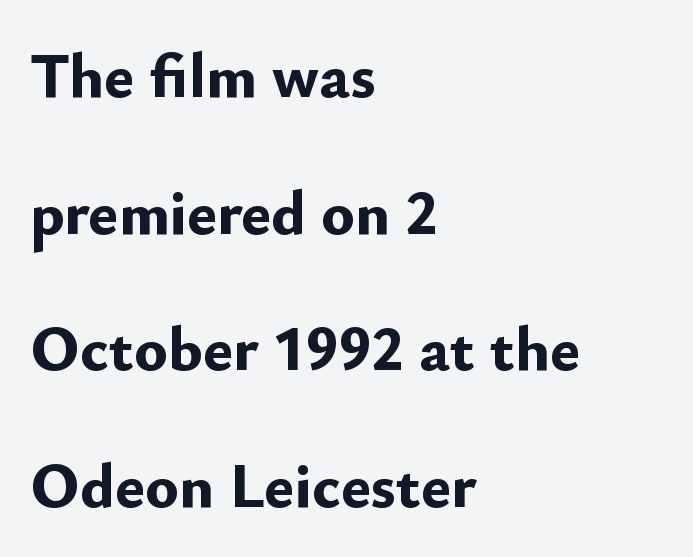
{"serif": "no", "italic": "no", "bold": "yes", "weight": "bold", "width": "normal", "stroke_contrast": "low", "x_height": "small", "monospaced": "no", "underline": "no", "align": "left", "line_spacing": "loose", "line_spacing_ratio": 2.17, "letter_spacing": "normal", "letter_spacing_em": 0.0, "glyph_px": 63}
